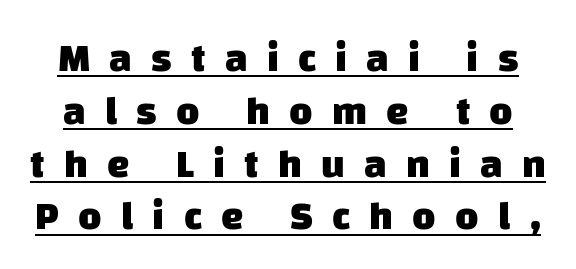
Underline: present. Set as a true bold cut, around the 700 mark. The face used here is a sans, in the tradition of grotesques and geometrics. The tracking reads as deliberately expanded to a designer's eye. Notice how descenders clear the ascenders below comfortably — that's standard leading. Spacing verdict: proportional, widths tailored to each character.
